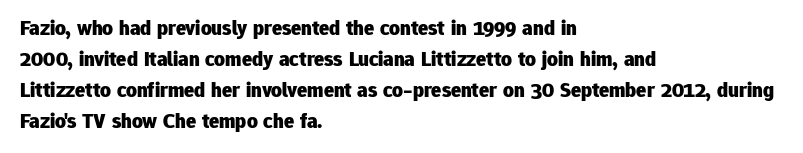
Q: Is the text bold? A: Yes.
Q: Is the text italic (slanted)? A: No, it is upright.
Q: Is the text underlined? A: No.
Q: How is the paragraph aligned? A: Left-aligned.
Q: Is the spacing between letters normal or unusually wide? A: Normal.
Q: Is the spacing between lines tight, normal or loose? A: Normal.
